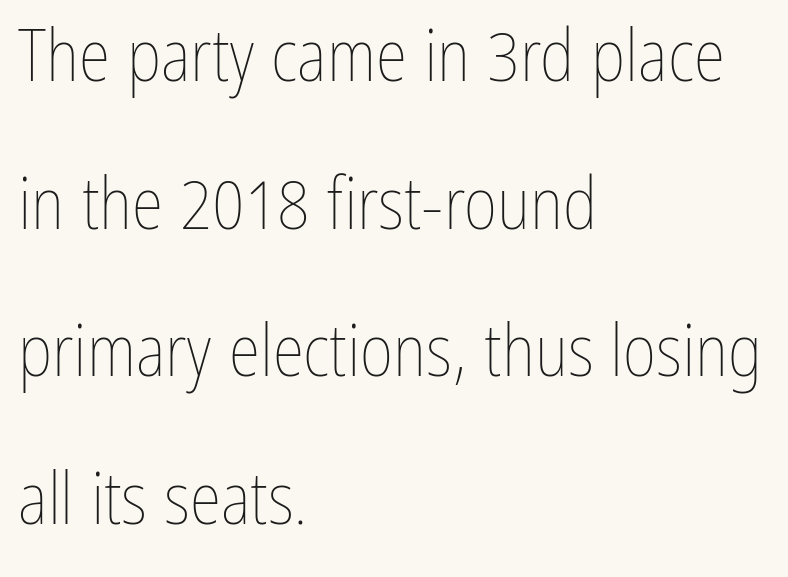
The image shows 72 px thin, condensed type, upright; set left-aligned, loose line spacing (2.05x), normal letter spacing, not underlined; low stroke contrast and a medium x-height.
